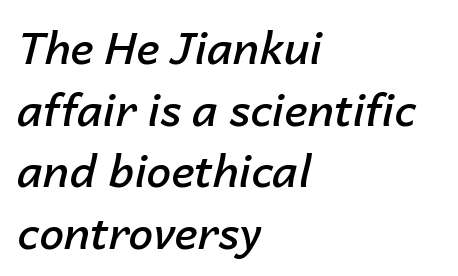
Heft: intermediate — a semibold. Students, note that the glyphs here touch the page at normal intervals. Looks like regular typesetting: each glyph gets only the width it needs. Horizontal alignment here is leftward, the default for most running prose. Regarding leading, the lines here are spaced in the standard way. Italic: yes, the glyphs are oblique.
